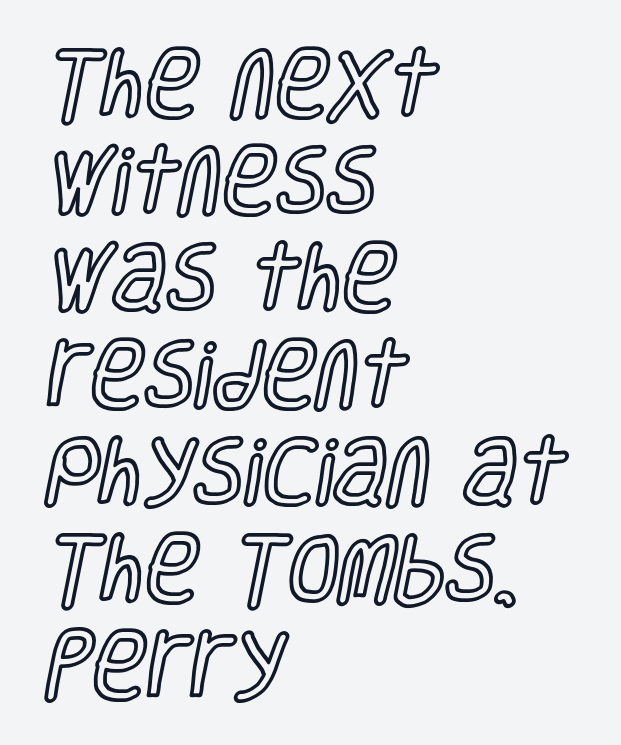
The zone under the glyphs is completely vacant. Is there much room between lines? A standard amount, neither cramped nor airy. Alignment: flush left. Looks like regular typesetting: each glyph gets only the width it needs.
